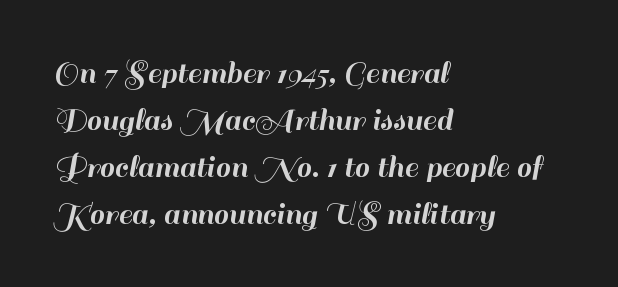
The image shows 34 px sans-serif type; set left-aligned, normal line spacing (1.38x), normal letter spacing, not underlined; high stroke contrast and a small x-height.
